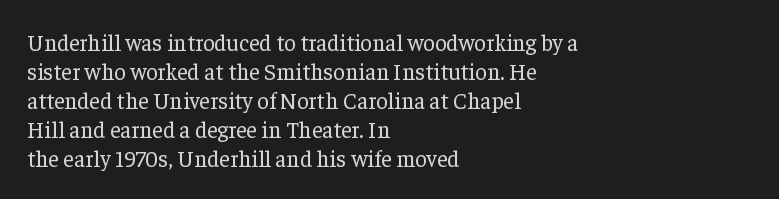
{"italic": "no", "bold": "no", "underline": "no", "align": "left", "line_spacing": "normal", "line_spacing_ratio": 1.26, "letter_spacing": "normal", "letter_spacing_em": 0.0, "glyph_px": 23}
